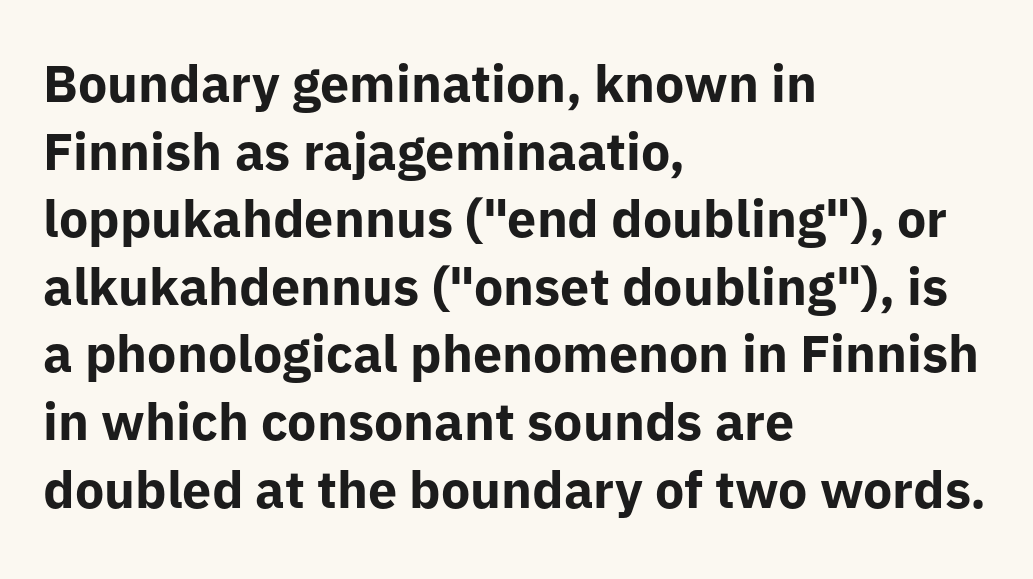
{"serif": "no", "italic": "no", "bold": "yes", "weight": "bold", "width": "normal", "stroke_contrast": "low", "x_height": "medium", "monospaced": "no", "underline": "no", "align": "left", "line_spacing": "normal", "line_spacing_ratio": 1.3, "letter_spacing": "normal", "letter_spacing_em": 0.0, "glyph_px": 52}
